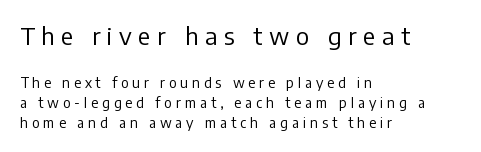
Q: Is the text bold? A: No.
Q: Is the text italic (slanted)? A: No, it is upright.
Q: Is the text underlined? A: No.
Q: How is the paragraph aligned? A: Left-aligned.
Q: Is the spacing between letters normal or unusually wide? A: Unusually wide.
Q: Is the spacing between lines tight, normal or loose? A: Normal.
Q: Which block of text is set in a larger size, the first (top) or the second (bottom)? A: The first (top) one.
